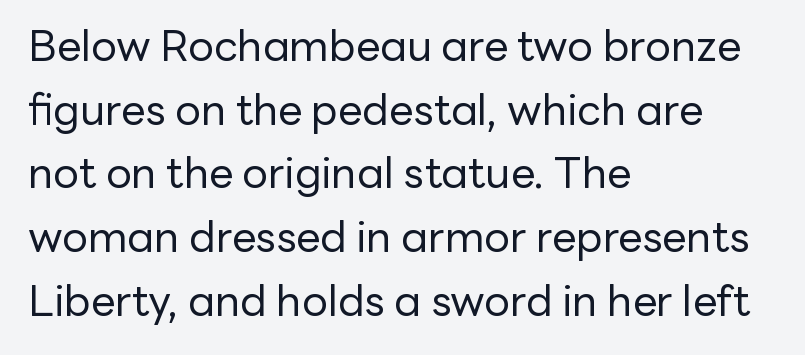
{"serif": "no", "italic": "no", "bold": "no", "weight": "regular", "width": "normal", "stroke_contrast": "low", "x_height": "medium", "monospaced": "no", "underline": "no", "align": "left", "line_spacing": "normal", "line_spacing_ratio": 1.48, "letter_spacing": "normal", "letter_spacing_em": 0.0, "glyph_px": 43}
